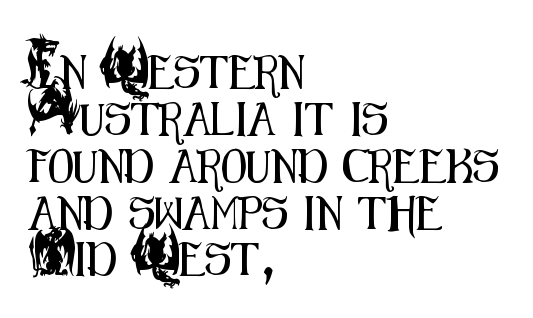
The letters stand upright; this is a roman face. This sample uses plain, unmodified letter spacing. Underline: absent. The letters advance in unequal steps, a hallmark of proportional type.
